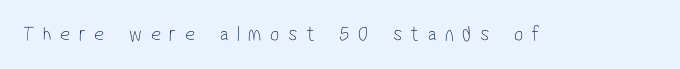
The image shows 22 px text type; set unusually wide letter spacing (+0.38 em), not underlined.
